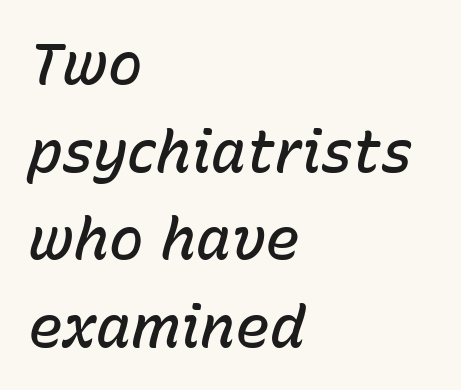
Q: Is the text bold? A: Semi-bold.
Q: Is the text italic (slanted)? A: Yes, it leans right by about 15 degrees.
Q: Is the text underlined? A: No.
Q: How is the paragraph aligned? A: Left-aligned.
Q: Is the spacing between letters normal or unusually wide? A: Normal.
Q: Is the spacing between lines tight, normal or loose? A: Normal.
Q: Width (condensed, normal, or wide)? A: Normal.
Q: Stroke contrast? A: Low.
Q: x-height? A: Medium.
Q: Monospaced? A: No.
